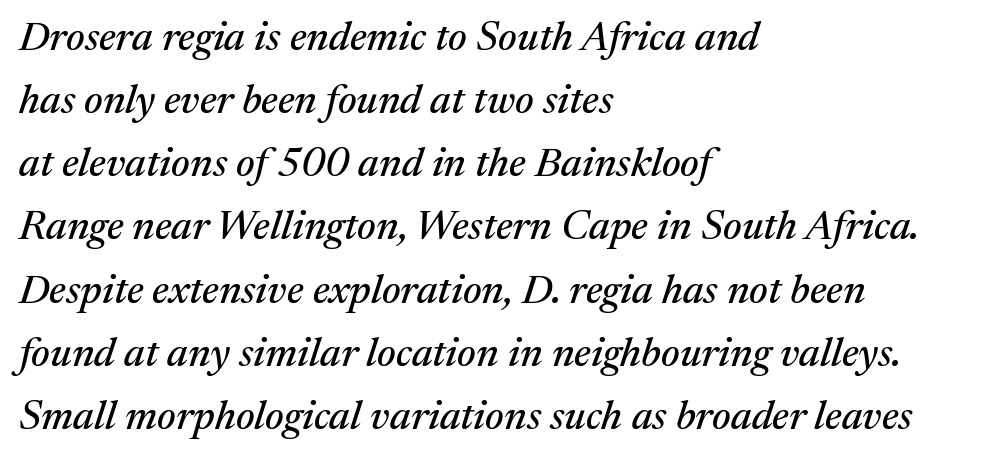
Q: Is the text italic (slanted)? A: Yes, it leans right by about 17 degrees.
Q: Is the typeface a serif or a sans-serif typeface? A: Serif.
Q: Is the text underlined? A: No.
Q: How is the paragraph aligned? A: Left-aligned.
Q: Is the spacing between letters normal or unusually wide? A: Normal.
Q: Is the spacing between lines tight, normal or loose? A: Normal.
Q: Width (condensed, normal, or wide)? A: Normal.
Q: Stroke contrast? A: Medium.
Q: x-height? A: Medium.
Q: Monospaced? A: No.
